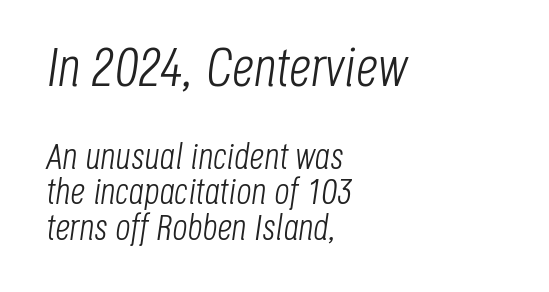
Q: Is the text bold? A: No.
Q: Is the text italic (slanted)? A: Yes, it leans right by about 8 degrees.
Q: Is the text underlined? A: No.
Q: How is the paragraph aligned? A: Left-aligned.
Q: Is the spacing between letters normal or unusually wide? A: Normal.
Q: Is the spacing between lines tight, normal or loose? A: Tight.
Q: Which block of text is set in a larger size, the first (top) or the second (bottom)? A: The first (top) one.
Q: Width (condensed, normal, or wide)? A: Condensed.
Q: Stroke contrast? A: Low.
Q: x-height? A: Large.
Q: Monospaced? A: No.
